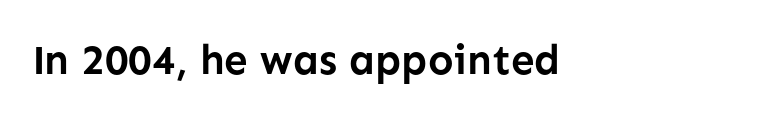
The image shows 42 px semibold sans-serif type, upright; set left-aligned, normal letter spacing, not underlined; low stroke contrast and a medium x-height.
